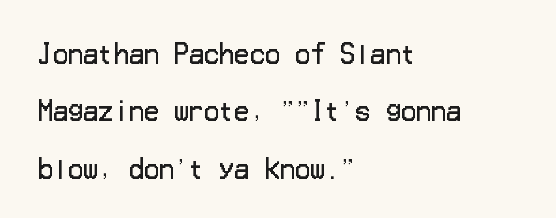
{"italic": "no", "bold": "no", "underline": "no", "align": "left", "line_spacing": "loose", "line_spacing_ratio": 2.3, "letter_spacing": "normal", "letter_spacing_em": 0.0, "glyph_px": 25}
